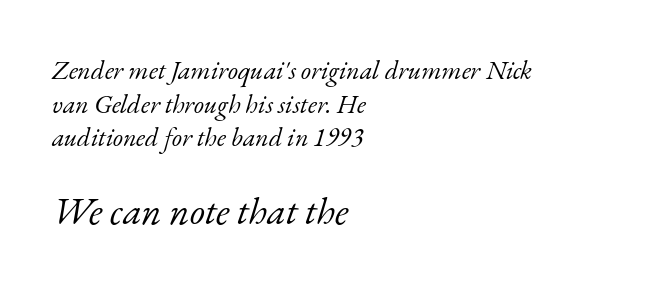
{"serif": "yes", "italic": "yes", "lean": "right", "slant_degrees": 17, "bold": "no", "weight": "light", "width": "normal", "stroke_contrast": "low", "x_height": "small", "monospaced": "no", "underline": "no", "align": "left", "line_spacing": "normal", "line_spacing_ratio": 1.29, "letter_spacing": "normal", "letter_spacing_em": 0.0, "larger_block": "second", "size_ratio": 1.5, "glyph_px": 39}
